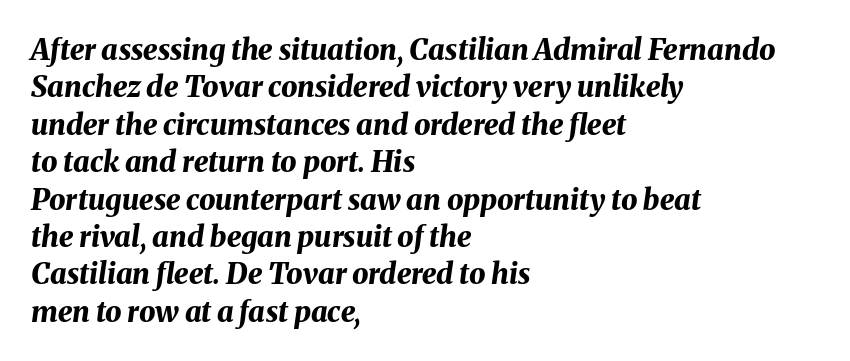
Q: Is the text bold? A: Yes.
Q: Is the text italic (slanted)? A: Yes, it leans right by about 8 degrees.
Q: Is the text underlined? A: No.
Q: How is the paragraph aligned? A: Left-aligned.
Q: Is the spacing between letters normal or unusually wide? A: Normal.
Q: Is the spacing between lines tight, normal or loose? A: Normal.
Q: Width (condensed, normal, or wide)? A: Normal.
Q: Stroke contrast? A: Medium.
Q: x-height? A: Medium.
Q: Monospaced? A: No.
